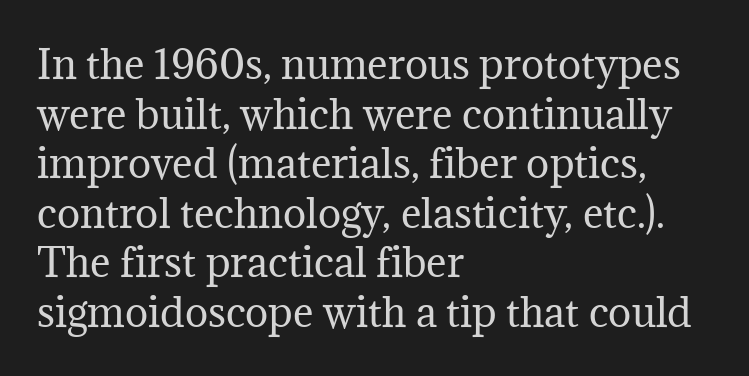
{"serif": "yes", "italic": "no", "bold": "no", "weight": "regular", "width": "normal", "stroke_contrast": "medium", "x_height": "medium", "monospaced": "no", "underline": "no", "align": "left", "line_spacing": "normal", "line_spacing_ratio": 1.27, "letter_spacing": "normal", "letter_spacing_em": 0.0, "glyph_px": 39}
